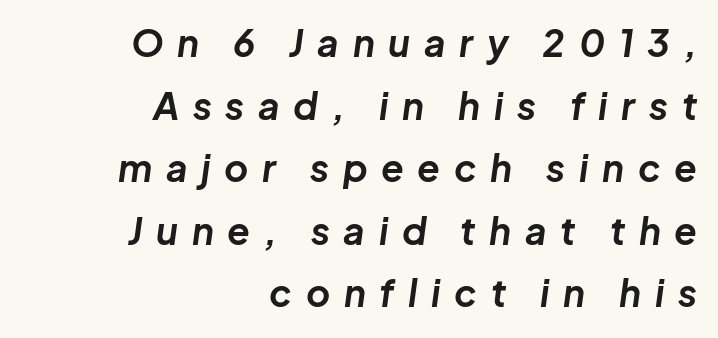
{"italic": "yes", "lean": "right", "slant_degrees": 8, "bold": "yes", "weight": "bold", "width": "normal", "stroke_contrast": "low", "x_height": "medium", "monospaced": "no", "underline": "no", "align": "right", "line_spacing": "normal", "line_spacing_ratio": 1.69, "letter_spacing": "wide", "letter_spacing_em": 0.37, "glyph_px": 37}
